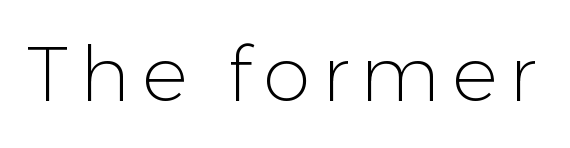
Q: Is the text bold? A: No.
Q: Is the text italic (slanted)? A: No, it is upright.
Q: Is the typeface a serif or a sans-serif typeface? A: Sans-serif.
Q: Is the text underlined? A: No.
Q: Width (condensed, normal, or wide)? A: Normal.
Q: Stroke contrast? A: Low.
Q: x-height? A: Medium.
Q: Monospaced? A: No.
